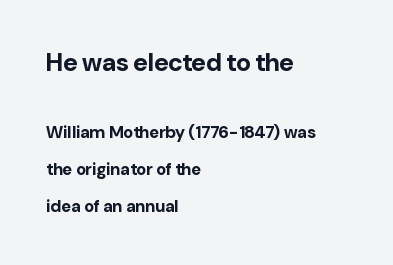
In terms of weight, the rendering is a true, heavy bold. Where is the straight margin? On the left. The designer dialed line spacing up above the default. Of the two passages, the one on top uses the larger point size.
